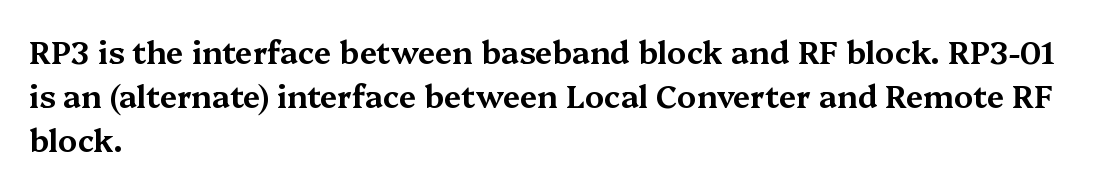
{"serif": "yes", "italic": "no", "width": "wide", "stroke_contrast": "medium", "x_height": "medium", "monospaced": "no", "underline": "no", "align": "left", "line_spacing": "normal", "line_spacing_ratio": 1.42, "letter_spacing": "normal", "letter_spacing_em": 0.0, "glyph_px": 31}
